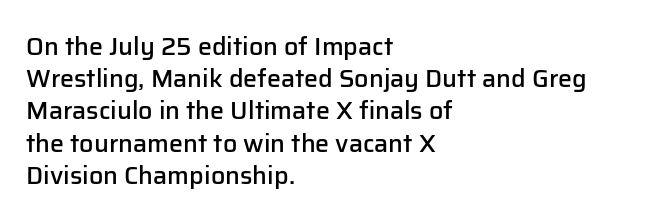
Typesetter's note: demi weight, one step under bold. What's the leading like? Ordinary, nothing unusual. Observe the ordinary spacing: letters are neighbours, not strangers. Anything drawn beneath the words? Only blank space.
